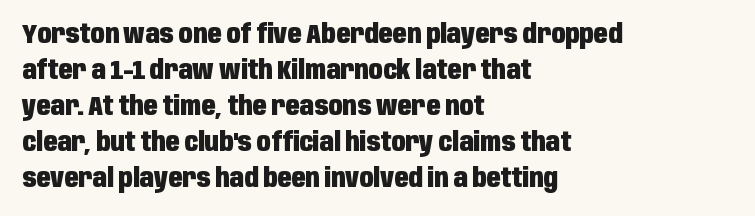
{"italic": "no", "bold": "yes", "underline": "no", "align": "left", "line_spacing": "normal", "line_spacing_ratio": 1.38, "letter_spacing": "normal", "letter_spacing_em": 0.0, "glyph_px": 26}
